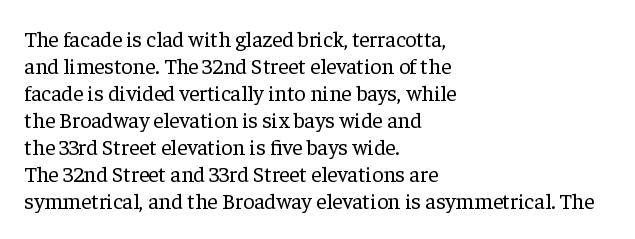
{"italic": "no", "bold": "no", "underline": "no", "align": "left", "line_spacing_ratio": 1.23, "letter_spacing": "normal", "letter_spacing_em": 0.0, "glyph_px": 22}
